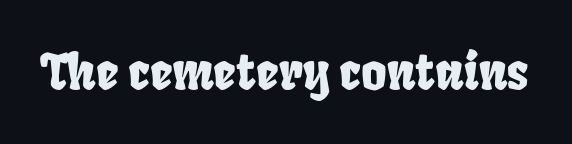
Q: Is the typeface a serif or a sans-serif typeface? A: Sans-serif.
Q: Is the text underlined? A: No.
Q: Is the spacing between letters normal or unusually wide? A: Normal.
Q: Width (condensed, normal, or wide)? A: Condensed.
Q: Stroke contrast? A: Low.
Q: x-height? A: Large.
Q: Monospaced? A: No.
